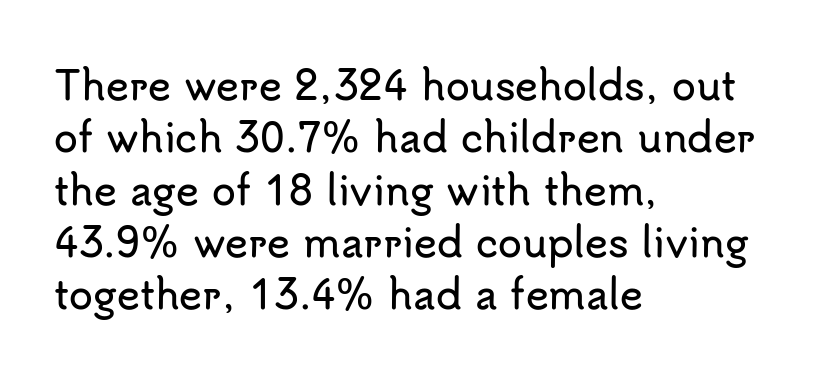
Q: Is the text italic (slanted)? A: No, it is upright.
Q: Is the typeface a serif or a sans-serif typeface? A: Sans-serif.
Q: Is the text underlined? A: No.
Q: How is the paragraph aligned? A: Left-aligned.
Q: Is the spacing between letters normal or unusually wide? A: Normal.
Q: Is the spacing between lines tight, normal or loose? A: Normal.
Q: Width (condensed, normal, or wide)? A: Normal.
Q: Stroke contrast? A: Low.
Q: x-height? A: Small.
Q: Monospaced? A: No.
